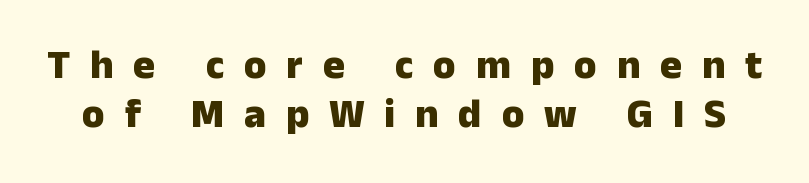
Has an underline been added? It has not. The face used here is rendered with a markedly widened letterfit. Nope, not italic — everything's standing straight. Varying glyph widths throughout — classic text-font behaviour. To sum up the face: it is a sans, with no serifs.
